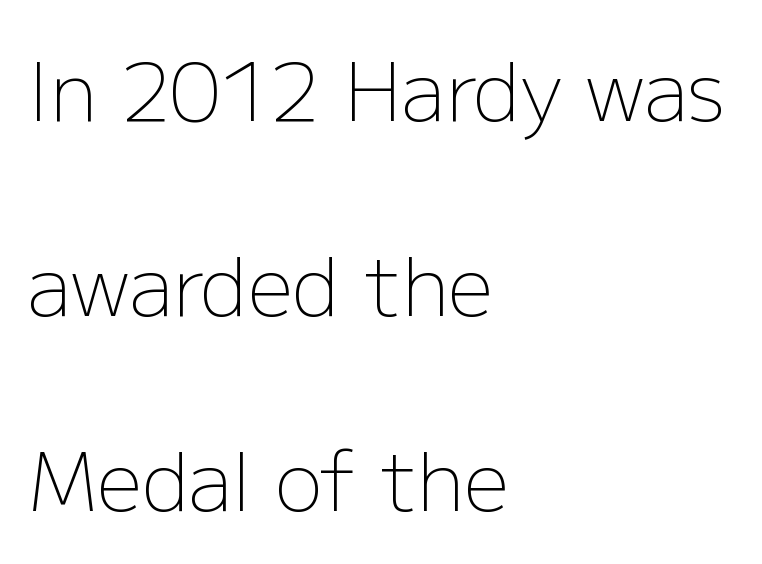
Q: Is the text bold? A: No.
Q: Is the text italic (slanted)? A: No, it is upright.
Q: Is the typeface a serif or a sans-serif typeface? A: Sans-serif.
Q: Is the text underlined? A: No.
Q: How is the paragraph aligned? A: Left-aligned.
Q: Is the spacing between letters normal or unusually wide? A: Normal.
Q: Is the spacing between lines tight, normal or loose? A: Loose.
Q: Width (condensed, normal, or wide)? A: Normal.
Q: Stroke contrast? A: Low.
Q: x-height? A: Medium.
Q: Monospaced? A: No.
